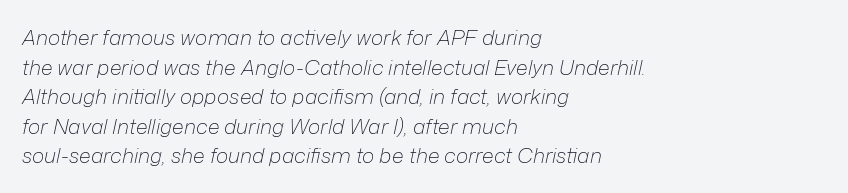
These lines were composed using italics. Short and long lines alike share a common starting point at left. The face looks like a standard text weight, possibly lighter. Descenders hang freely into open space. What stands out about the letter spacing? Nothing — it is the standard amount.
